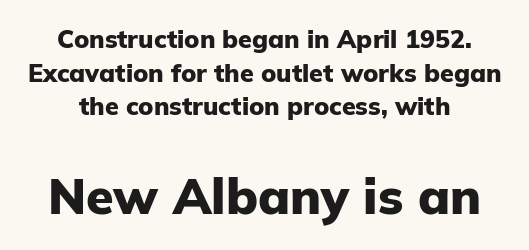
Q: Is the text bold? A: Yes.
Q: Is the text italic (slanted)? A: No, it is upright.
Q: Is the typeface a serif or a sans-serif typeface? A: Sans-serif.
Q: Is the text underlined? A: No.
Q: Is the spacing between letters normal or unusually wide? A: Normal.
Q: Is the spacing between lines tight, normal or loose? A: Normal.
Q: Which block of text is set in a larger size, the first (top) or the second (bottom)? A: The second (bottom) one.
Q: Width (condensed, normal, or wide)? A: Normal.
Q: Stroke contrast? A: Low.
Q: x-height? A: Medium.
Q: Monospaced? A: No.
